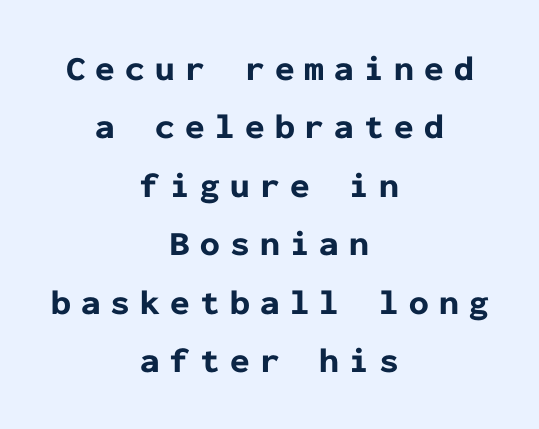
This rendering employs a face without finishing strokes, i.e., a sans-serif. The block of text has a typical density, with ordinary space between rows. If you folded the block vertically in half, each line would mirror itself in length. The gap between lines stays unmarked. These lines are rendered in a fixed-pitch font. Upright lettering throughout.
